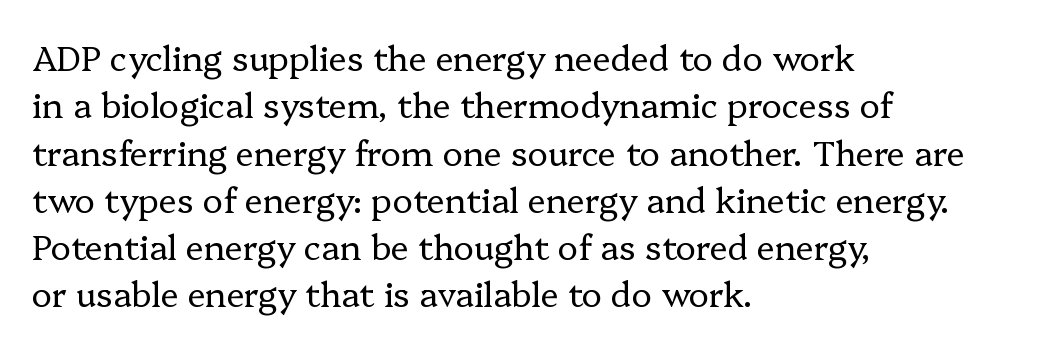
{"serif": "yes", "italic": "no", "bold": "no", "weight": "regular", "width": "normal", "stroke_contrast": "low", "x_height": "medium", "monospaced": "no", "underline": "no", "align": "left", "line_spacing": "normal", "line_spacing_ratio": 1.39, "letter_spacing": "normal", "letter_spacing_em": 0.0, "glyph_px": 34}
